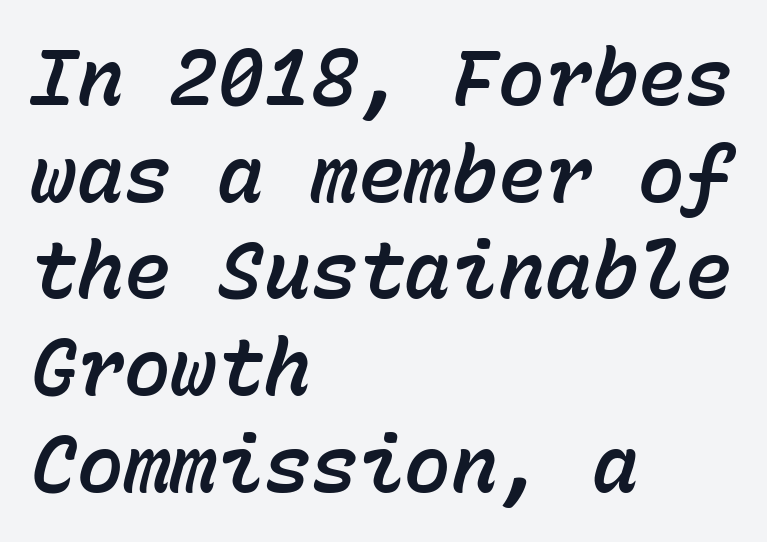
Q: Is the text italic (slanted)? A: Yes, it leans right by about 15 degrees.
Q: Is the text underlined? A: No.
Q: How is the paragraph aligned? A: Left-aligned.
Q: Is the spacing between letters normal or unusually wide? A: Normal.
Q: Width (condensed, normal, or wide)? A: Normal.
Q: Stroke contrast? A: Low.
Q: x-height? A: Medium.
Q: Monospaced? A: Yes.
